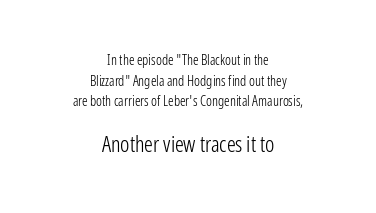
The image shows 22 px text type, upright; set centered, normal line spacing (1.48x), normal letter spacing, not underlined; the second (bottom) block is 1.57x larger.
